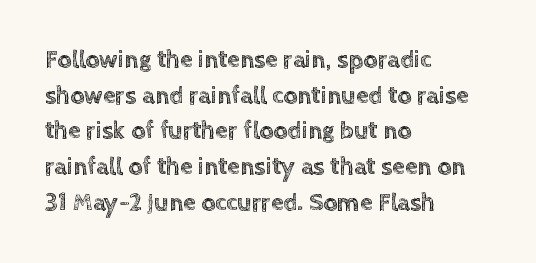
Glyph-to-glyph distance matches everyday printed text. The baseline area is clear. These lines are set flush left with a ragged right edge. Designer's note — italics off, roman on. The rendering uses a moderate line-height, typical for paragraphs.
